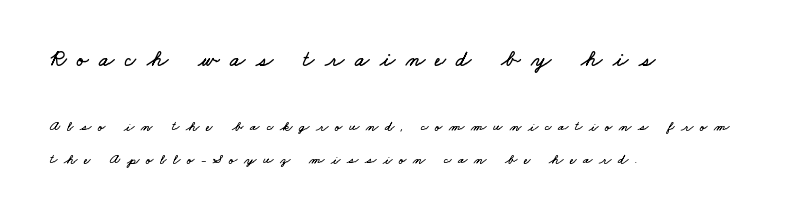
The image shows 22 px text type; set left-aligned, loose line spacing (2.38x), unusually wide letter spacing (+0.48 em), not underlined; the first (top) block is 1.57x larger.
